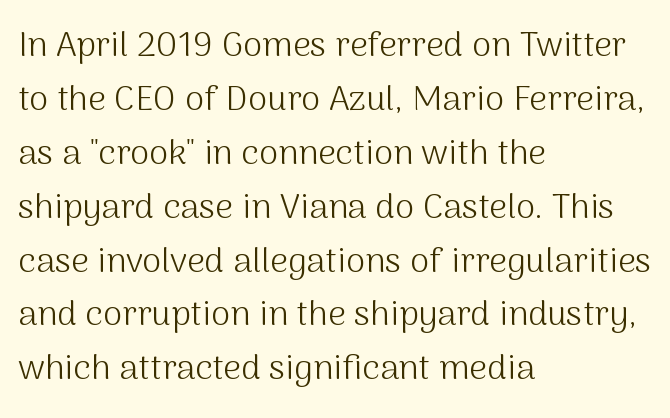
Q: Is the text bold? A: No.
Q: Is the text italic (slanted)? A: No, it is upright.
Q: Is the typeface a serif or a sans-serif typeface? A: Sans-serif.
Q: Is the text underlined? A: No.
Q: How is the paragraph aligned? A: Left-aligned.
Q: Is the spacing between letters normal or unusually wide? A: Normal.
Q: Is the spacing between lines tight, normal or loose? A: Normal.
Q: Width (condensed, normal, or wide)? A: Normal.
Q: Stroke contrast? A: Medium.
Q: x-height? A: Medium.
Q: Monospaced? A: No.
